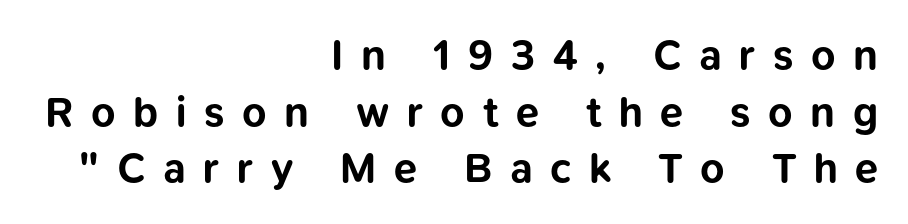
The image shows 42 px bold sans-serif type, upright; set right-aligned, normal line spacing (1.35x), unusually wide letter spacing (+0.42 em), not underlined; low stroke contrast and a medium x-height.
